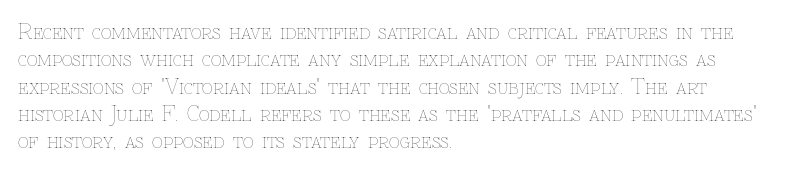
The image shows 21 px text type, upright; set left-aligned, normal line spacing (1.3x), normal letter spacing, not underlined.
